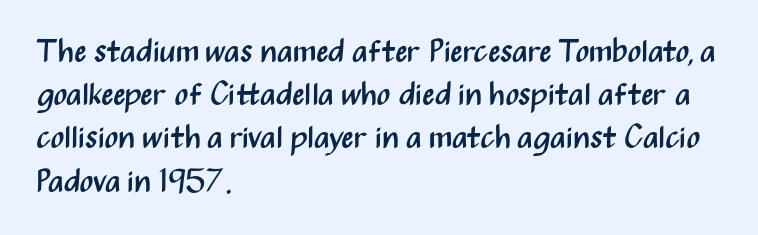
This sample uses plain, unmodified letter spacing. A roman cut, with each character standing at attention. What kind of face is this? One without serifs — a sans. Line beginnings align vertically; line endings do not. Anything drawn beneath the words? Only blank space.
